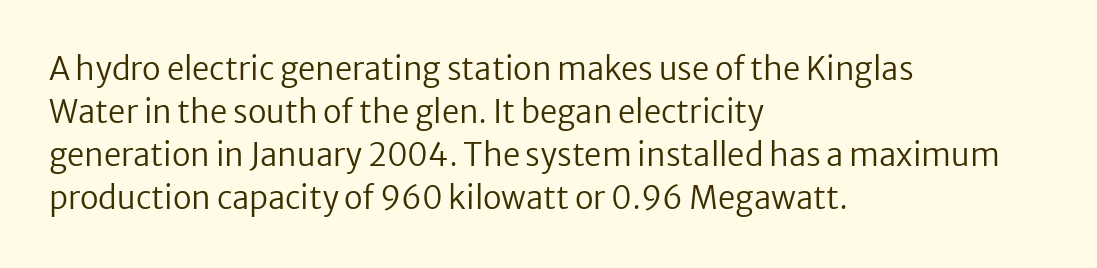
Q: Is the text bold? A: No.
Q: Is the text italic (slanted)? A: No, it is upright.
Q: Is the typeface a serif or a sans-serif typeface? A: Sans-serif.
Q: Is the text underlined? A: No.
Q: How is the paragraph aligned? A: Left-aligned.
Q: Is the spacing between letters normal or unusually wide? A: Normal.
Q: Is the spacing between lines tight, normal or loose? A: Normal.
Q: Width (condensed, normal, or wide)? A: Normal.
Q: Stroke contrast? A: Low.
Q: x-height? A: Medium.
Q: Monospaced? A: No.
